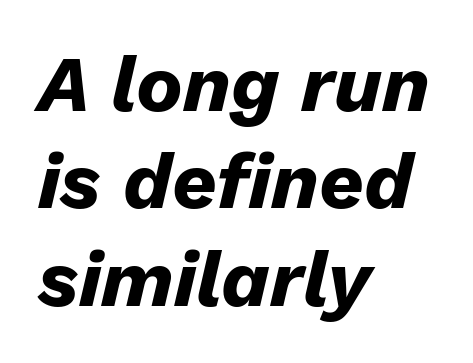
The image shows 78 px heavy type, italic (leaning right); set left-aligned, normal line spacing (1.25x), normal letter spacing, not underlined; low stroke contrast and a medium x-height.
